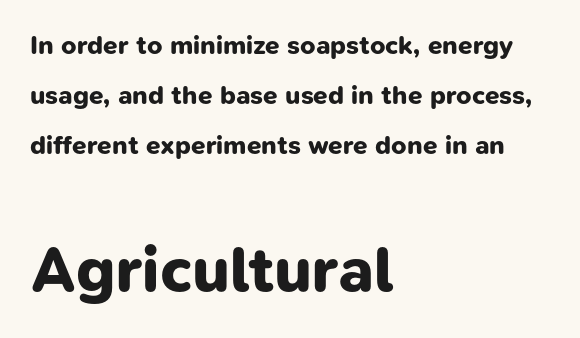
{"serif": "no", "bold": "yes", "weight": "bold", "width": "normal", "stroke_contrast": "low", "x_height": "medium", "monospaced": "no", "underline": "no", "align": "left", "line_spacing": "loose", "line_spacing_ratio": 1.93, "letter_spacing": "normal", "letter_spacing_em": 0.0, "larger_block": "second", "size_ratio": 2.46, "glyph_px": 64}
